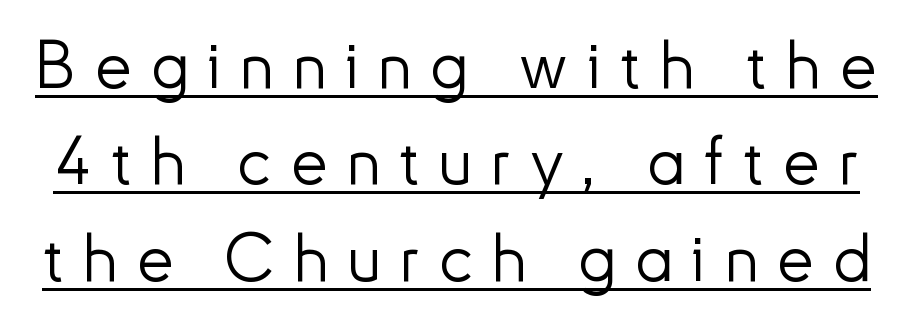
Like a heading marked for emphasis, these lines bear an underscore. In terms of leading, this rendering sits right in the middle. Stems here are at most as thick as an everyday book face. The rendering uses natural spacing where letterforms have individual widths. Caption: expanded tracking, letters set apart.
